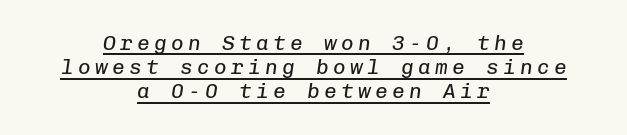
The image shows 21 px text type, italic (leaning right); set centered, tight line spacing (1.15x), unusually wide letter spacing (+0.21 em), underlined.
